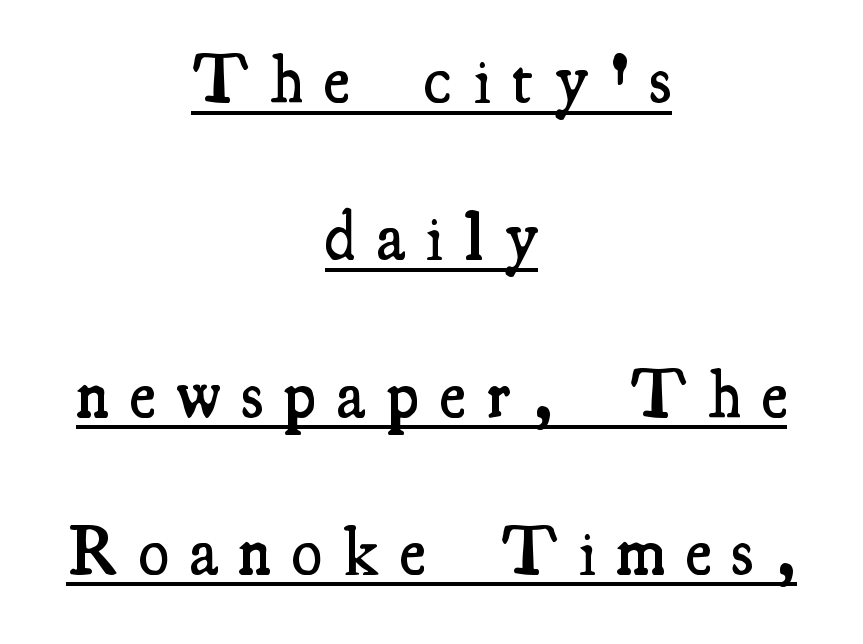
The image shows 69 px semibold, condensed serif type, upright; set centered, loose line spacing (2.28x), unusually wide letter spacing (+0.31 em), underlined; medium stroke contrast and a small x-height.
